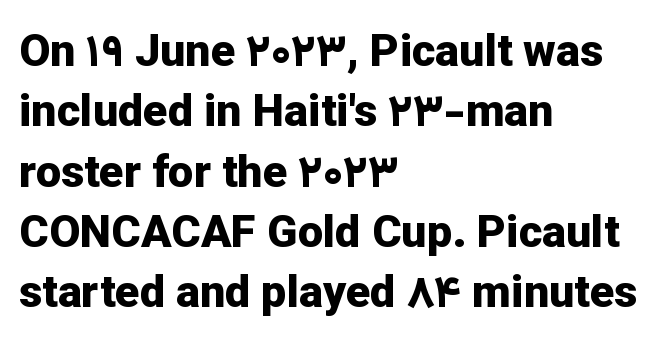
Caption: standard tracking, unaltered. Check under the words: just untouched page. Teacher's note: observe the even left margin — that is flush-left alignment. Stroke thickness is high; the sample reads as a true bold.
